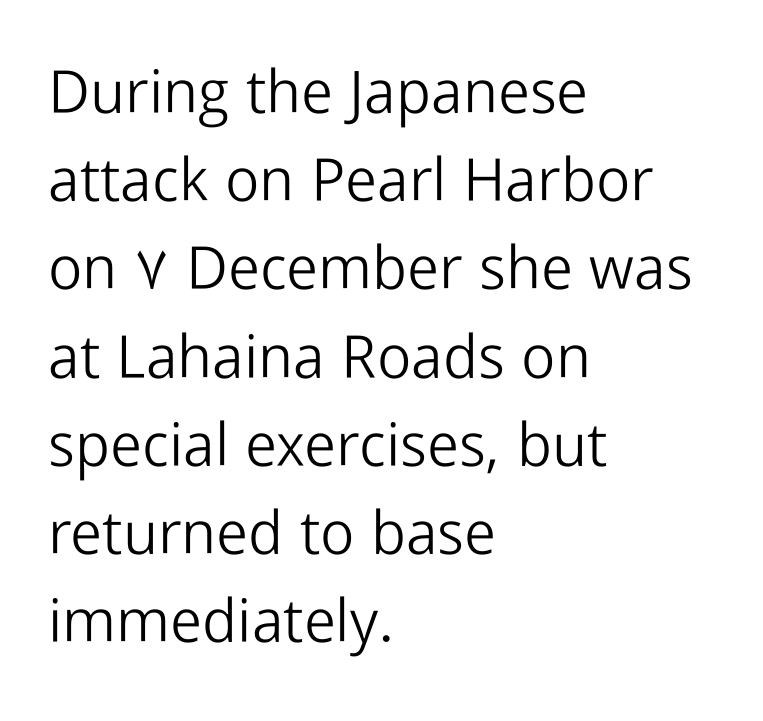
Q: Is the text bold? A: No.
Q: Is the text italic (slanted)? A: No, it is upright.
Q: Is the typeface a serif or a sans-serif typeface? A: Sans-serif.
Q: Is the text underlined? A: No.
Q: How is the paragraph aligned? A: Left-aligned.
Q: Is the spacing between letters normal or unusually wide? A: Normal.
Q: Is the spacing between lines tight, normal or loose? A: Normal.
Q: Width (condensed, normal, or wide)? A: Normal.
Q: Stroke contrast? A: Low.
Q: x-height? A: Medium.
Q: Monospaced? A: No.
